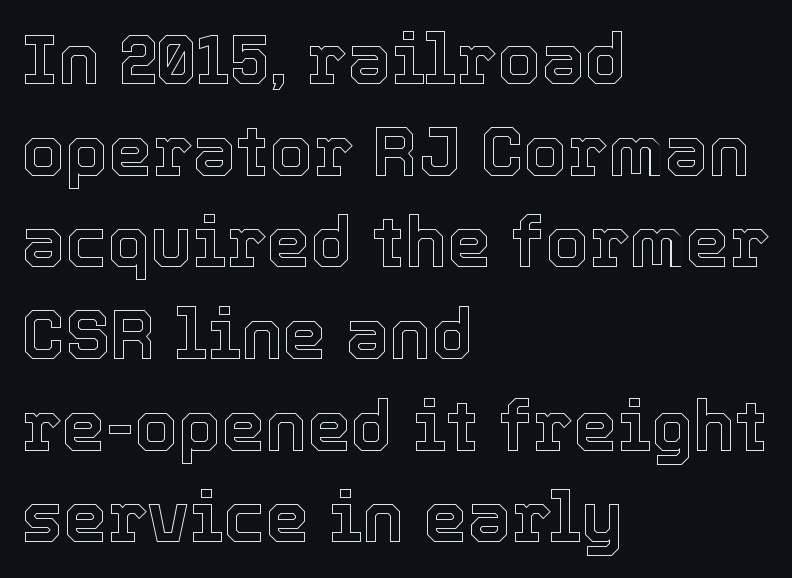
Italic: no, the glyphs are upright roman. Layout note: lines flush left. Compared with typical body copy, the letter spacing here is the same. Proportional: the letters do not fall into vertical columns.
